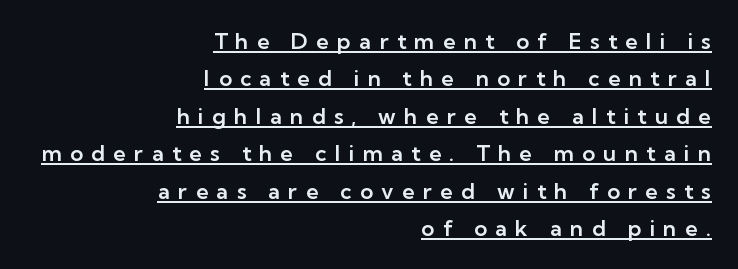
Q: Is the text italic (slanted)? A: No, it is upright.
Q: Is the text underlined? A: Yes.
Q: How is the paragraph aligned? A: Right-aligned.
Q: Is the spacing between letters normal or unusually wide? A: Unusually wide.
Q: Is the spacing between lines tight, normal or loose? A: Normal.
